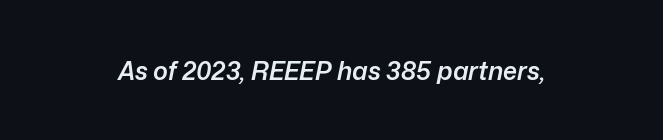
Q: Is the text bold? A: Semi-bold.
Q: Is the text italic (slanted)? A: Yes, it leans right by about 12 degrees.
Q: Is the text underlined? A: No.
Q: Is the spacing between letters normal or unusually wide? A: Normal.
